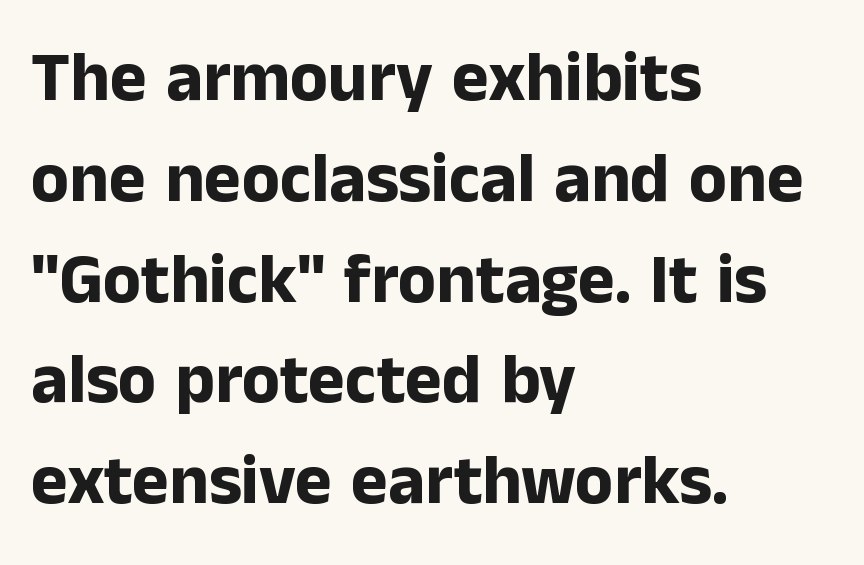
The image shows 70 px bold sans-serif type, upright; set left-aligned, normal line spacing (1.44x), normal letter spacing, not underlined; low stroke contrast and a medium x-height.
